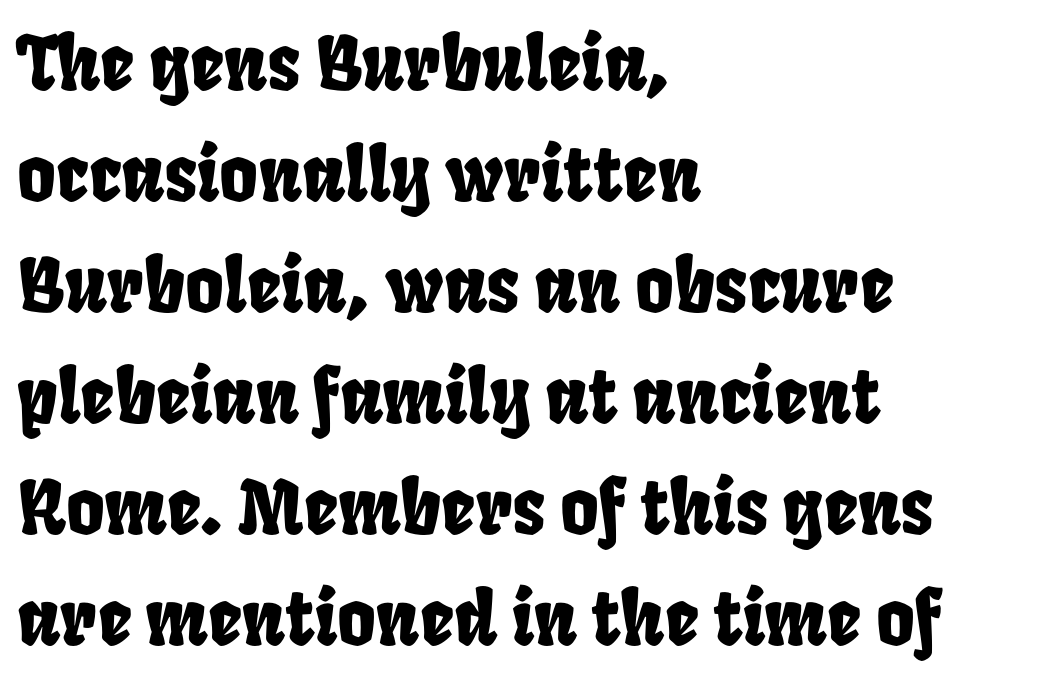
Q: Is the text underlined? A: No.
Q: How is the paragraph aligned? A: Left-aligned.
Q: Is the spacing between letters normal or unusually wide? A: Normal.
Q: Is the spacing between lines tight, normal or loose? A: Normal.
Q: Width (condensed, normal, or wide)? A: Condensed.
Q: Stroke contrast? A: Low.
Q: x-height? A: Large.
Q: Monospaced? A: No.
